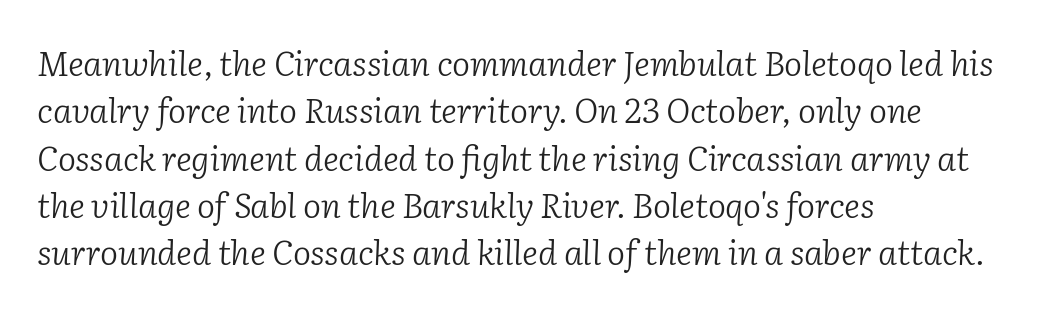
Q: Is the text bold? A: No.
Q: Is the text italic (slanted)? A: Yes, it leans right by about 2 degrees.
Q: Is the typeface a serif or a sans-serif typeface? A: Serif.
Q: Is the text underlined? A: No.
Q: How is the paragraph aligned? A: Left-aligned.
Q: Is the spacing between letters normal or unusually wide? A: Normal.
Q: Is the spacing between lines tight, normal or loose? A: Normal.
Q: Width (condensed, normal, or wide)? A: Normal.
Q: Stroke contrast? A: Low.
Q: x-height? A: Medium.
Q: Monospaced? A: No.
